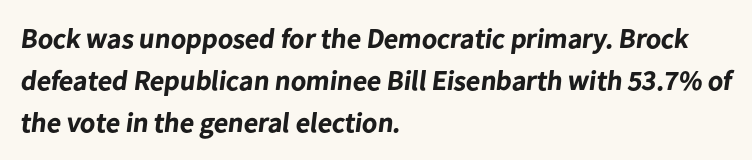
{"serif": "no", "bold": "yes", "weight": "bold", "width": "normal", "stroke_contrast": "low", "x_height": "medium", "monospaced": "no", "underline": "no", "align": "left", "line_spacing": "normal", "line_spacing_ratio": 1.5, "letter_spacing": "normal", "letter_spacing_em": 0.0, "glyph_px": 28}
